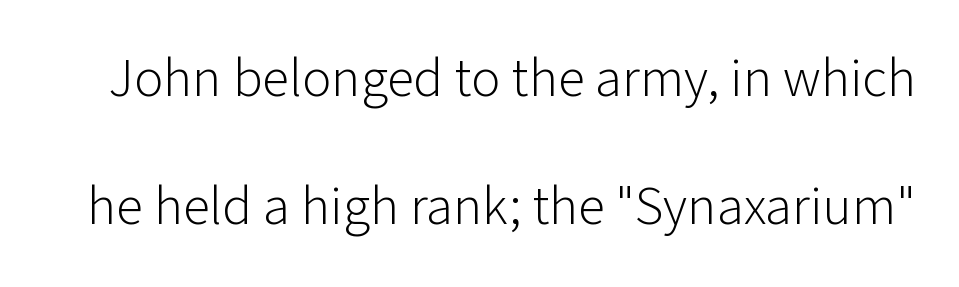
Stem width sits at or under what a default text font uses. Upright lettering throughout. Is this a sans? Yes — the strokes have no serifs. You could call the tracking neutral — neither tight nor loose. This sample has the flowing, uneven cadence of proportional lettering.
